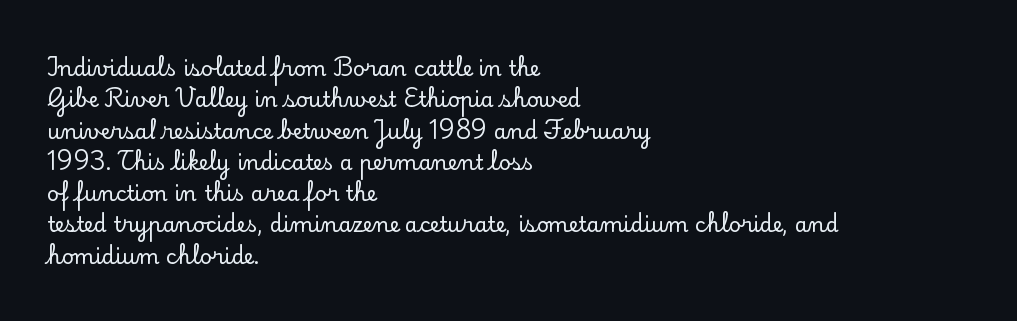
{"italic": "no", "underline": "no", "align": "left", "line_spacing": "normal", "line_spacing_ratio": 1.49, "letter_spacing": "normal", "letter_spacing_em": 0.0, "glyph_px": 21}
